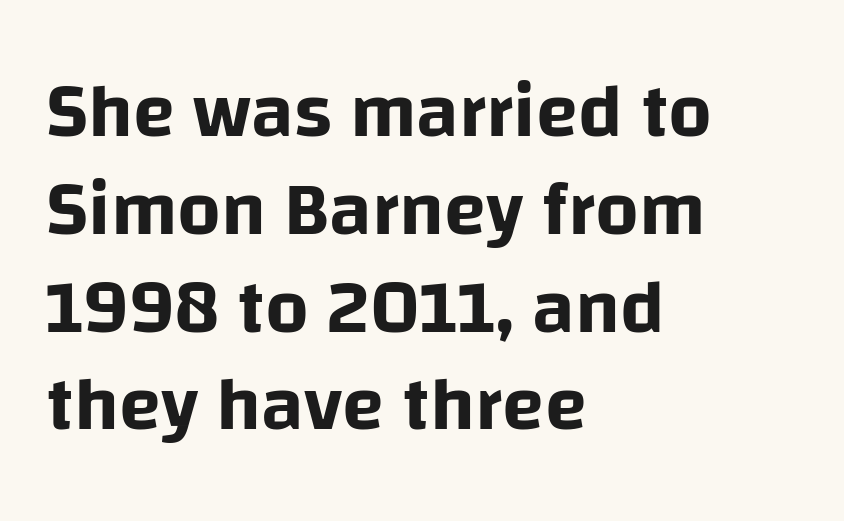
Q: Is the text italic (slanted)? A: No, it is upright.
Q: Is the typeface a serif or a sans-serif typeface? A: Sans-serif.
Q: Is the text underlined? A: No.
Q: How is the paragraph aligned? A: Left-aligned.
Q: Is the spacing between letters normal or unusually wide? A: Normal.
Q: Is the spacing between lines tight, normal or loose? A: Normal.
Q: Width (condensed, normal, or wide)? A: Normal.
Q: Stroke contrast? A: Low.
Q: x-height? A: Large.
Q: Monospaced? A: No.
